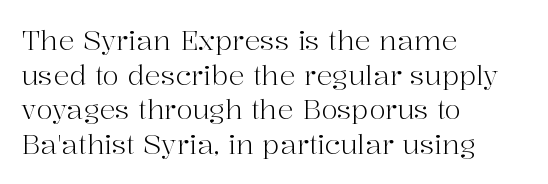
{"italic": "no", "bold": "no", "underline": "no", "align": "left", "line_spacing": "normal", "line_spacing_ratio": 1.28, "letter_spacing": "normal", "letter_spacing_em": 0.0, "glyph_px": 27}
